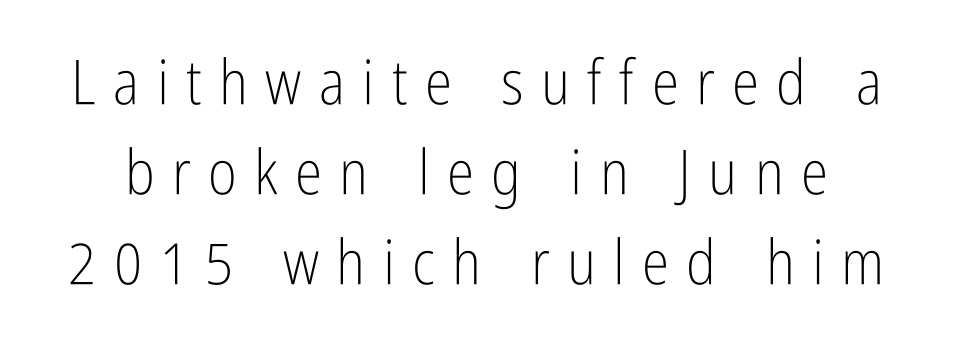
Q: Is the text bold? A: No.
Q: Is the text italic (slanted)? A: No, it is upright.
Q: Is the typeface a serif or a sans-serif typeface? A: Sans-serif.
Q: Is the text underlined? A: No.
Q: Is the spacing between letters normal or unusually wide? A: Unusually wide.
Q: Is the spacing between lines tight, normal or loose? A: Normal.
Q: Width (condensed, normal, or wide)? A: Condensed.
Q: Stroke contrast? A: Low.
Q: x-height? A: Medium.
Q: Monospaced? A: No.
